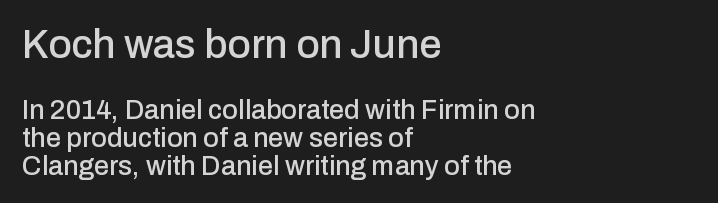
{"serif": "no", "italic": "no", "width": "normal", "stroke_contrast": "low", "x_height": "medium", "monospaced": "no", "underline": "no", "align": "left", "line_spacing": "tight", "line_spacing_ratio": 1.03, "letter_spacing": "normal", "letter_spacing_em": 0.0, "larger_block": "first", "size_ratio": 1.48, "glyph_px": 40}
